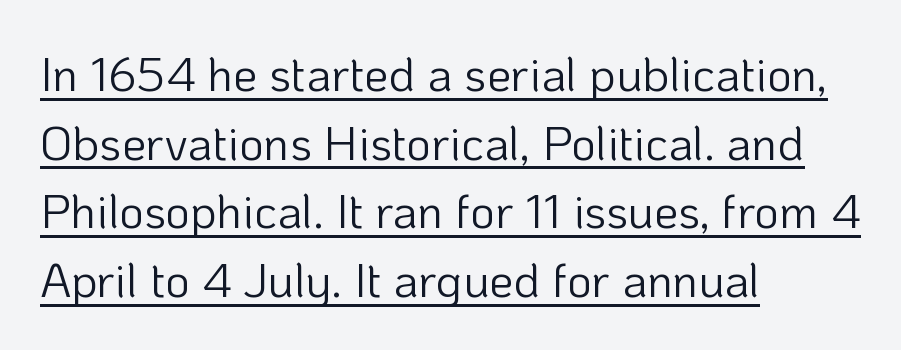
{"serif": "no", "italic": "no", "bold": "no", "weight": "light", "width": "normal", "stroke_contrast": "low", "x_height": "medium", "monospaced": "no", "underline": "yes", "align": "left", "line_spacing": "normal", "line_spacing_ratio": 1.43, "letter_spacing": "normal", "letter_spacing_em": 0.0, "glyph_px": 48}
